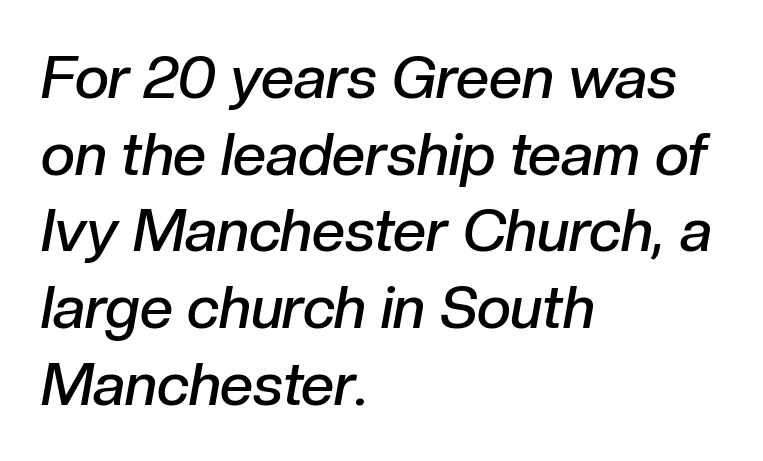
Notice how the passage keeps a crisp vertical edge on the left only. The face used here is proportionally spaced, like ordinary book or web type. Check under the words: just untouched page. Does the weight exceed regular? Yes, but only to semibold. These lines were composed using italics. Evenly set lines give the paragraph a standard silhouette.
